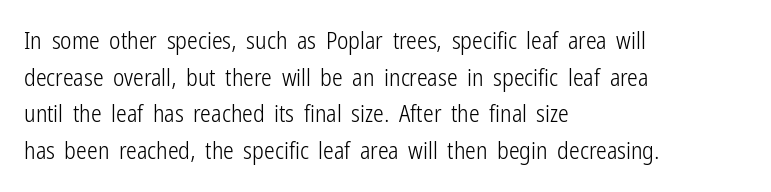
{"italic": "no", "bold": "no", "underline": "no", "align": "left", "line_spacing": "normal", "line_spacing_ratio": 1.53, "letter_spacing": "normal", "letter_spacing_em": 0.0, "glyph_px": 24}
